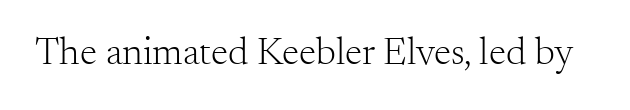
{"serif": "yes", "italic": "no", "bold": "no", "weight": "light", "width": "normal", "stroke_contrast": "medium", "x_height": "small", "monospaced": "no", "underline": "no", "letter_spacing": "normal", "letter_spacing_em": 0.0, "glyph_px": 39}
